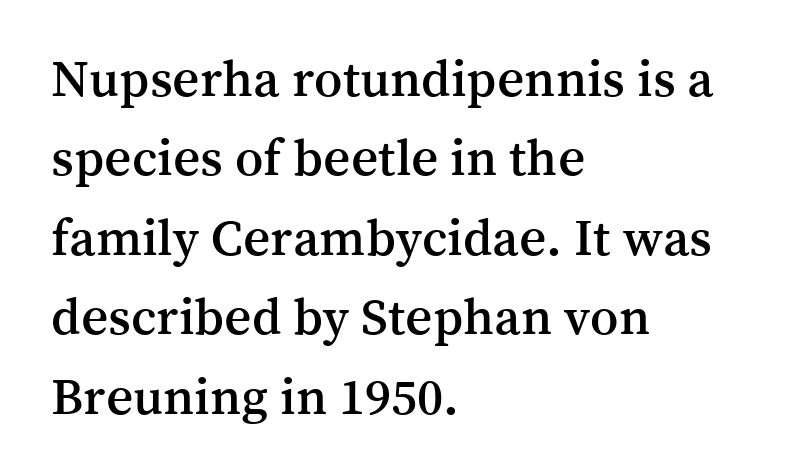
The image shows 53 px serif type, upright; set left-aligned, normal line spacing (1.5x), normal letter spacing, not underlined; medium stroke contrast and a medium x-height.
